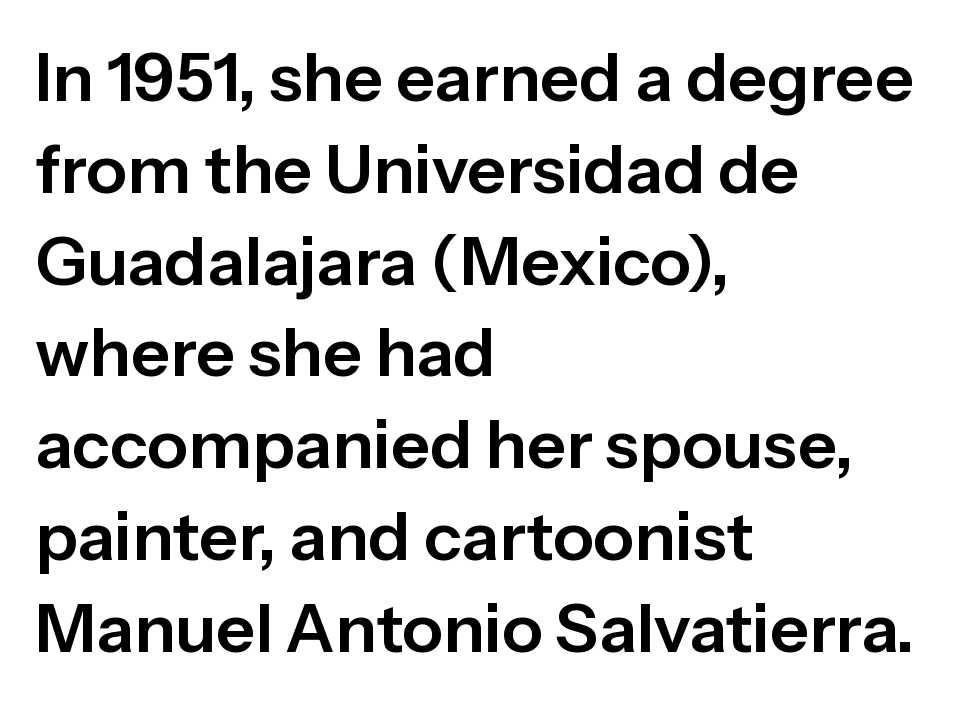
{"serif": "no", "italic": "no", "width": "normal", "stroke_contrast": "low", "x_height": "medium", "monospaced": "no", "underline": "no", "align": "left", "line_spacing": "normal", "line_spacing_ratio": 1.35, "letter_spacing": "normal", "letter_spacing_em": 0.0, "glyph_px": 68}
